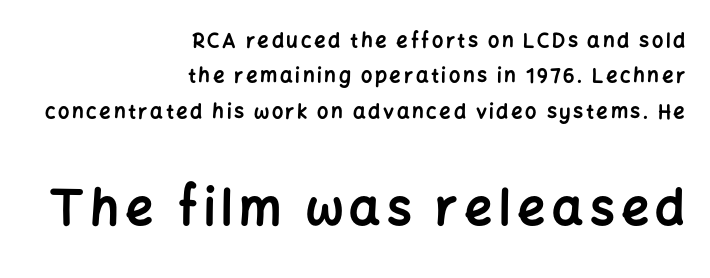
{"serif": "no", "italic": "no", "bold": "yes", "weight": "bold", "width": "normal", "stroke_contrast": "low", "x_height": "medium", "monospaced": "no", "underline": "no", "align": "right", "line_spacing_ratio": 1.77, "larger_block": "second", "size_ratio": 2.45, "glyph_px": 49}
